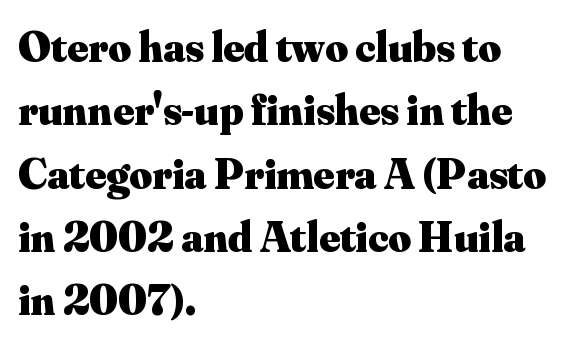
{"serif": "yes", "italic": "no", "bold": "yes", "weight": "heavy", "width": "normal", "stroke_contrast": "medium", "x_height": "small", "monospaced": "no", "underline": "no", "align": "left", "line_spacing": "normal", "line_spacing_ratio": 1.44, "letter_spacing": "normal", "letter_spacing_em": 0.0, "glyph_px": 44}
